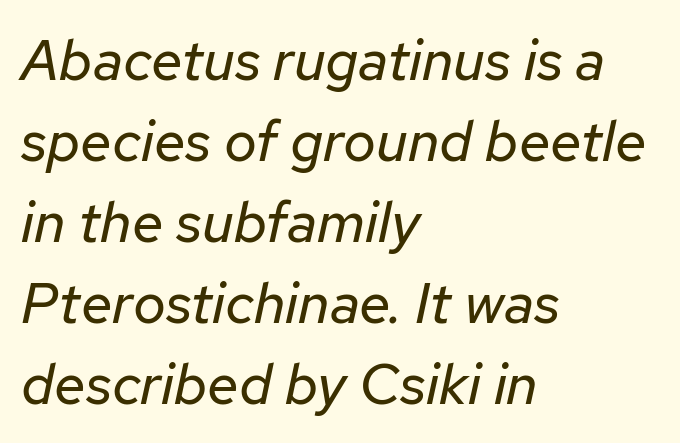
{"italic": "yes", "lean": "right", "slant_degrees": 12, "bold": "no", "weight": "regular", "width": "normal", "stroke_contrast": "low", "x_height": "medium", "monospaced": "no", "underline": "no", "align": "left", "line_spacing": "normal", "line_spacing_ratio": 1.42, "letter_spacing": "normal", "letter_spacing_em": 0.0, "glyph_px": 57}
